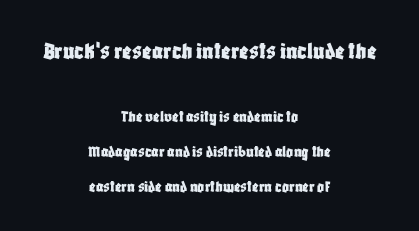
{"italic": "no", "underline": "no", "align": "center", "line_spacing": "loose", "line_spacing_ratio": 2.05, "letter_spacing": "normal", "letter_spacing_em": 0.0, "larger_block": "first", "size_ratio": 1.47, "glyph_px": 25}
